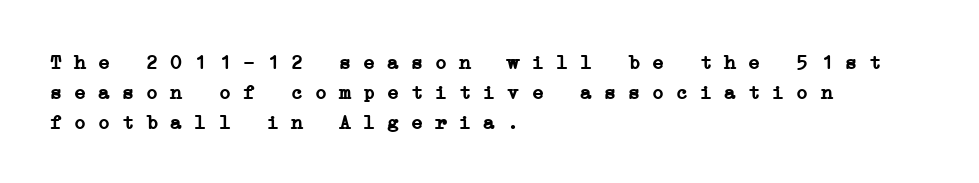
The image shows 20 px bold type; set left-aligned, normal line spacing (1.5x), normal letter spacing, not underlined.
